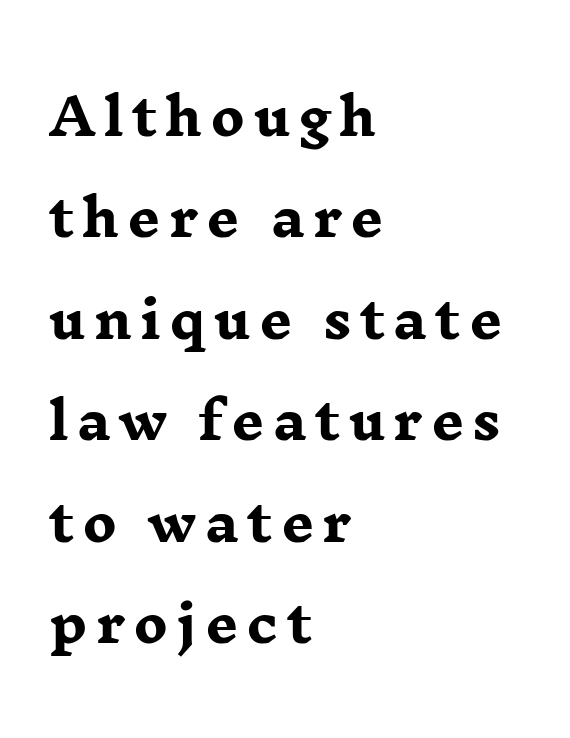
Q: Is the text bold? A: Yes.
Q: Is the text italic (slanted)? A: No, it is upright.
Q: Is the typeface a serif or a sans-serif typeface? A: Serif.
Q: Is the text underlined? A: No.
Q: How is the paragraph aligned? A: Left-aligned.
Q: Is the spacing between lines tight, normal or loose? A: Loose.
Q: Width (condensed, normal, or wide)? A: Wide.
Q: Stroke contrast? A: Low.
Q: x-height? A: Medium.
Q: Monospaced? A: No.
